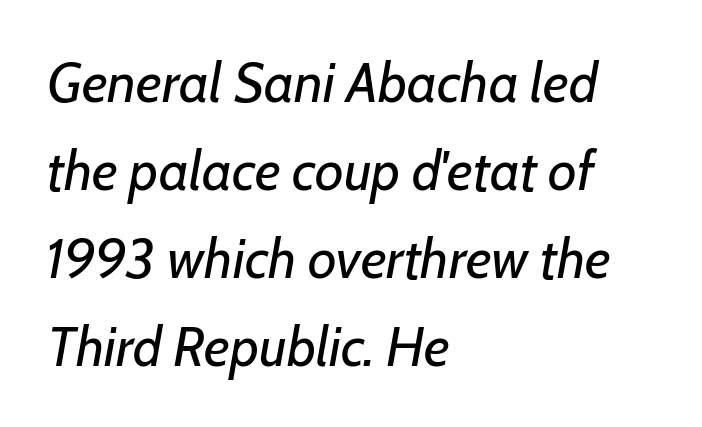
The specimen omits any rule beneath the text block's lines. Varying glyph widths throughout — classic text-font behaviour. The typography opts for an oblique posture over an upright one. The lines sit at an ordinary, default distance from one another. The weight would be labelled regular, book, light, or lighter still.
